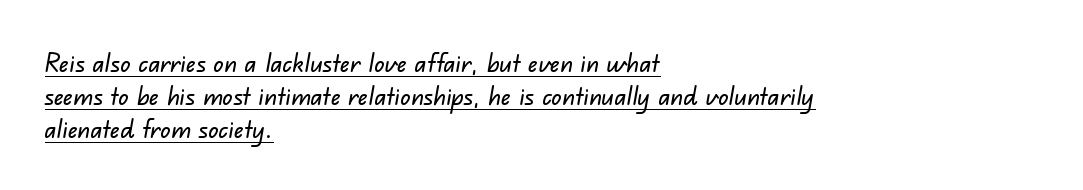
The line-height multiplier appears to be the usual default. The rendering keeps characters at their native spacing. The setting favours the left margin, as ordinary paragraphs usually do. The rendered words wear a rule along their underside.
